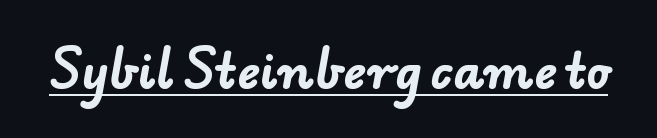
The letters advance in unequal steps, a hallmark of proportional type. Serif or sans? Sans — the stroke terminals are bare. Stroke thickness is high; the sample reads as a true bold. Between one letter and the next there's only the usual sliver of space. Underlining? Definitely there.
